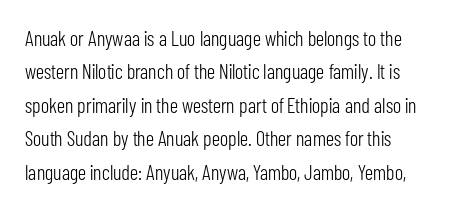
Honestly, there is no underline to notice here at all. Summary of weight: not heavy and not bold. Normally led — the rows are evenly, conventionally spaced. Nope, not italic — everything's standing straight. The rendering keeps characters at their native spacing.
